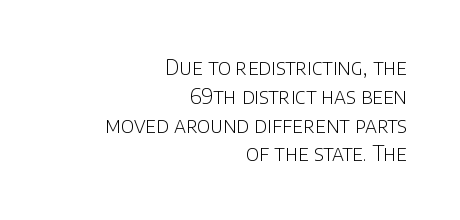
The image shows 21 px text type, upright; set right-aligned, normal line spacing (1.37x), normal letter spacing, not underlined.
